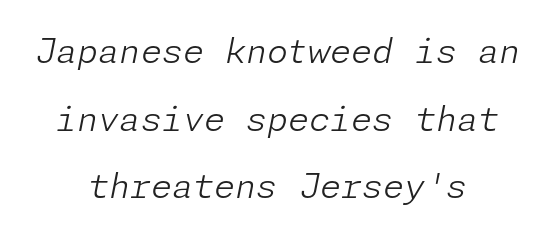
{"italic": "yes", "lean": "right", "slant_degrees": 11, "bold": "no", "weight": "light", "width": "normal", "stroke_contrast": "low", "x_height": "medium", "underline": "no", "align": "center", "line_spacing": "loose", "line_spacing_ratio": 1.99, "letter_spacing": "normal", "letter_spacing_em": 0.0, "glyph_px": 34}
